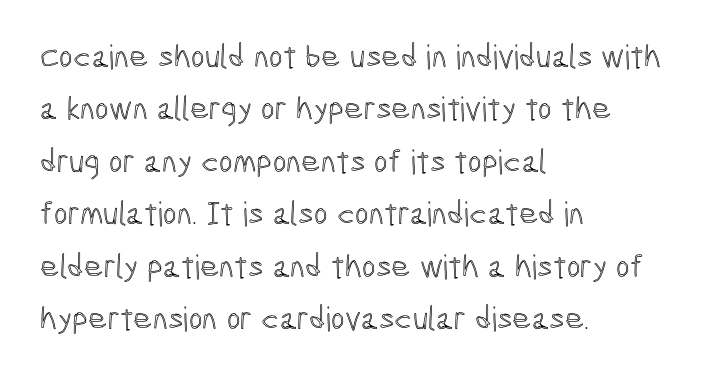
The image shows 33 px condensed type, upright; set left-aligned, normal line spacing (1.59x), normal letter spacing, not underlined; a medium x-height.
